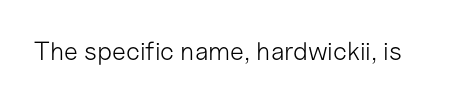
A roman cut, with each character standing at attention. Decoration check: the copy has no underline. The gaps between neighbouring characters are ordinary and unremarkable. Bold? No — there's no thickening of the strokes.
